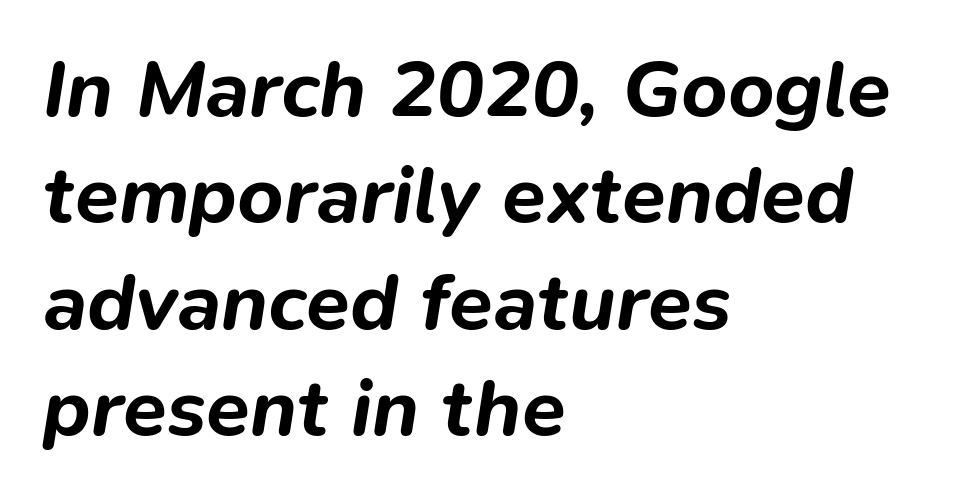
The image shows 80 px bold type, italic (leaning right); set left-aligned, normal line spacing (1.33x), normal letter spacing, not underlined; low stroke contrast and a medium x-height.
